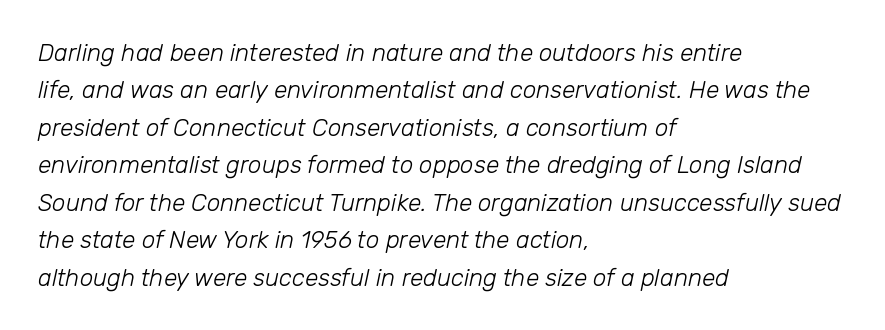
The passage shown leans; its letterforms are oblique. Underline: absent. Inter-character spacing is left at the font's built-in metrics. A quiet, ordinary-to-light weight characterises the typeface.
